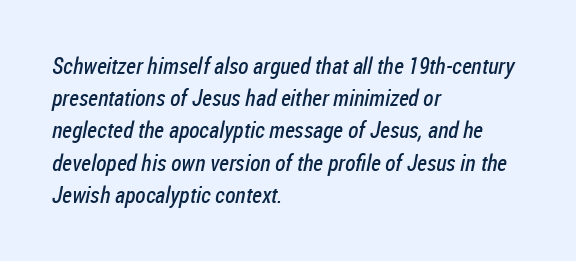
Q: Is the text bold? A: No.
Q: Is the text underlined? A: No.
Q: How is the paragraph aligned? A: Left-aligned.
Q: Is the spacing between letters normal or unusually wide? A: Normal.
Q: Is the spacing between lines tight, normal or loose? A: Normal.
